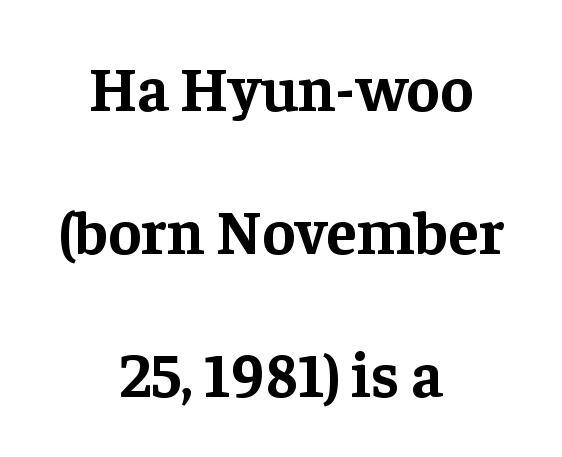
Is this a fixed-width face? No — the glyphs have proportional, varying widths. Plain, unruled lines of type. If you measured baseline to baseline, you'd find a long distance. The font's upright variant was chosen for this text. There is no visible air inserted between adjacent glyphs.
